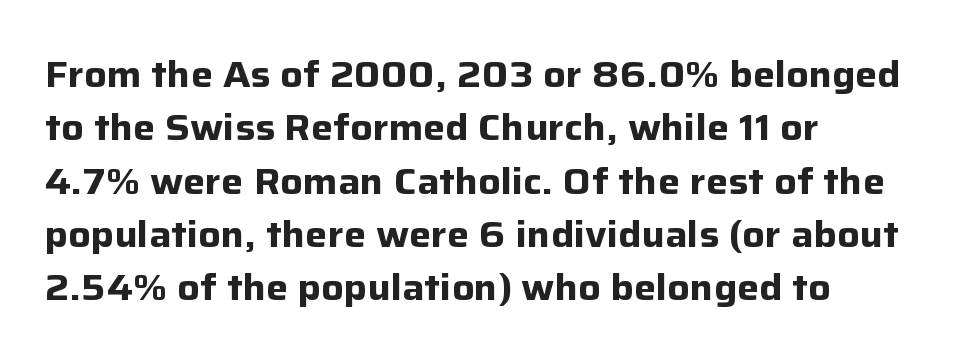
{"serif": "no", "italic": "no", "bold": "yes", "weight": "bold", "width": "normal", "stroke_contrast": "low", "x_height": "medium", "monospaced": "no", "underline": "no", "align": "left", "line_spacing": "normal", "line_spacing_ratio": 1.44, "letter_spacing": "normal", "letter_spacing_em": 0.0, "glyph_px": 37}
